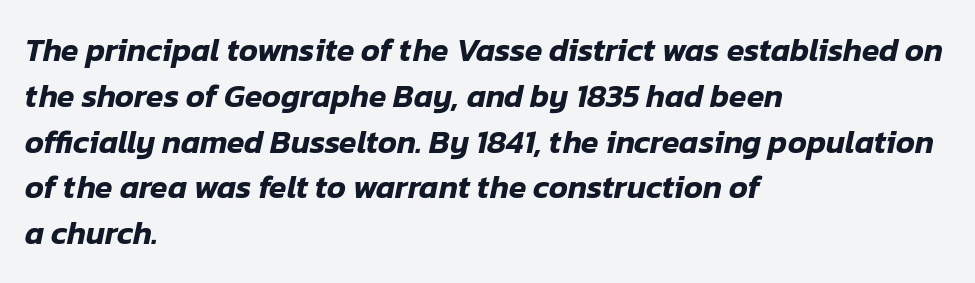
Q: Is the text italic (slanted)? A: Yes, it leans right by about 12 degrees.
Q: Is the text underlined? A: No.
Q: How is the paragraph aligned? A: Left-aligned.
Q: Is the spacing between letters normal or unusually wide? A: Normal.
Q: Is the spacing between lines tight, normal or loose? A: Normal.
Q: Width (condensed, normal, or wide)? A: Normal.
Q: Stroke contrast? A: Low.
Q: x-height? A: Medium.
Q: Monospaced? A: No.
